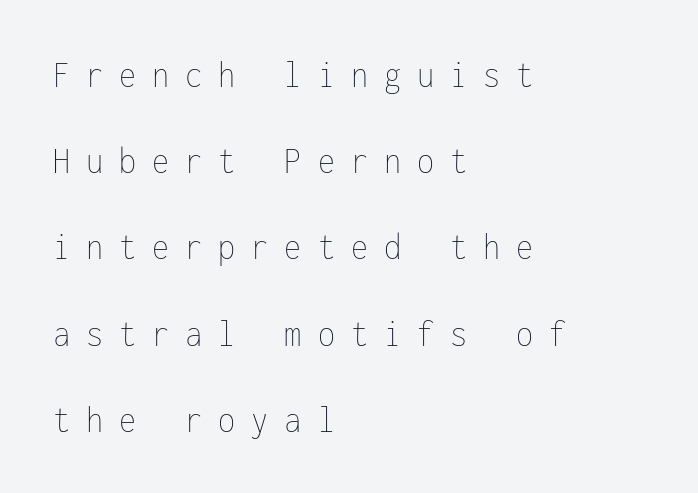
Airy leading. The specimen reads as upright at a glance. This sample uses expanded letter spacing, leaving extra air between glyphs. The passage shown is not underscored anywhere.
